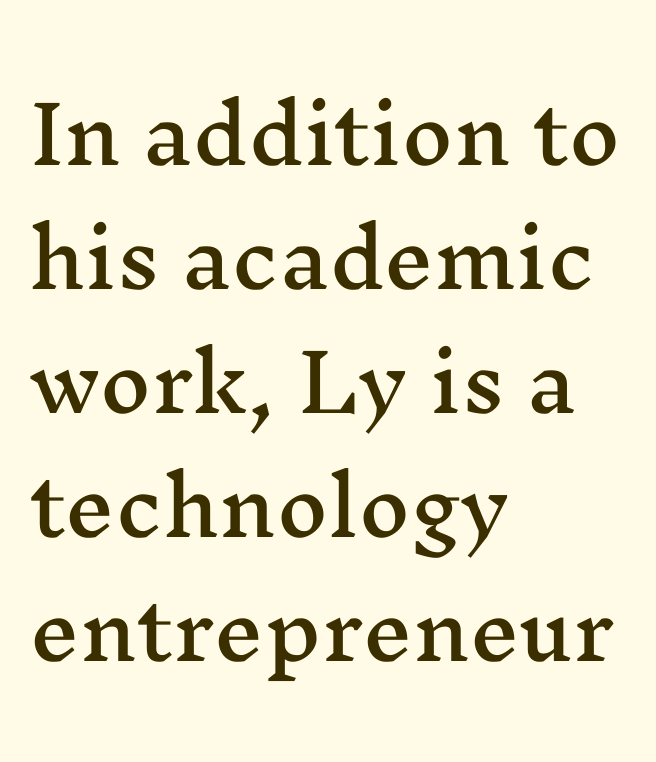
A typesetter would call this proportional, since set widths differ per character. How are the letters spaced? Ordinarily, with no added tracking. Clear beneath every line of the passage. The glyphs in this specimen are seriffed. The passage is arranged the way most books set body copy — flush left. The leading is moderate, giving the passage an even texture.
